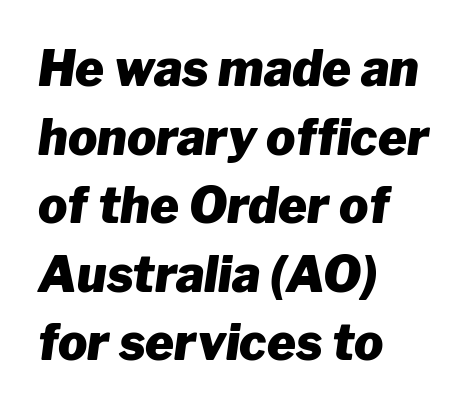
The image shows 49 px heavy type, italic (leaning right); set left-aligned, normal line spacing (1.4x), normal letter spacing, not underlined; low stroke contrast and a medium x-height.
